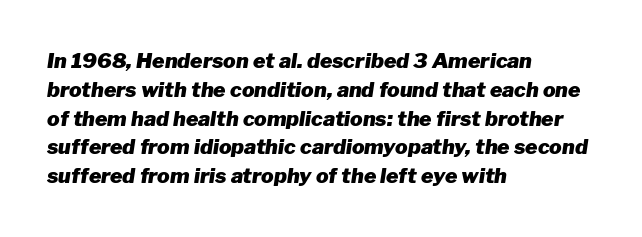
Q: Is the text bold? A: Yes.
Q: Is the text italic (slanted)? A: Yes, it leans right by about 8 degrees.
Q: Is the text underlined? A: No.
Q: How is the paragraph aligned? A: Left-aligned.
Q: Is the spacing between letters normal or unusually wide? A: Normal.
Q: Is the spacing between lines tight, normal or loose? A: Normal.
